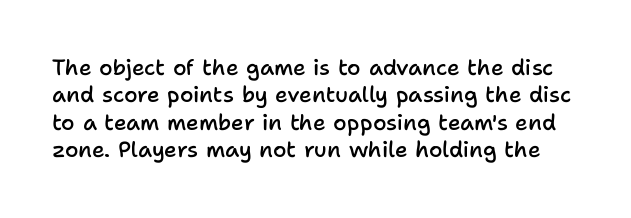
Its strokes are somewhat broadened, the hallmark of semibold type. Every character sits straight up, as roman type does. Honestly, there is no underline to notice here at all. In terms of letterspacing, this is plain default setting.
